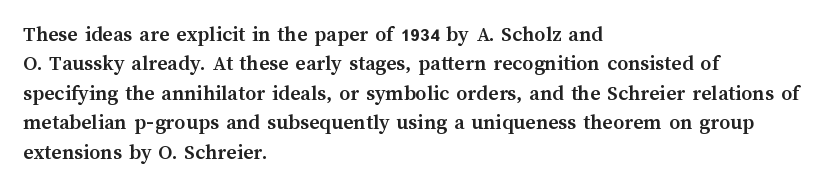
Q: Is the text bold? A: Yes.
Q: Is the text italic (slanted)? A: No, it is upright.
Q: Is the text underlined? A: No.
Q: How is the paragraph aligned? A: Left-aligned.
Q: Is the spacing between letters normal or unusually wide? A: Normal.
Q: Is the spacing between lines tight, normal or loose? A: Normal.
